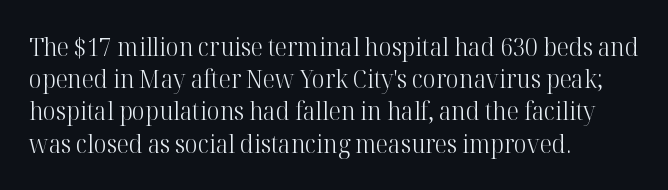
The image shows 25 px text type, upright; set left-aligned, normal line spacing (1.29x), normal letter spacing, not underlined.
